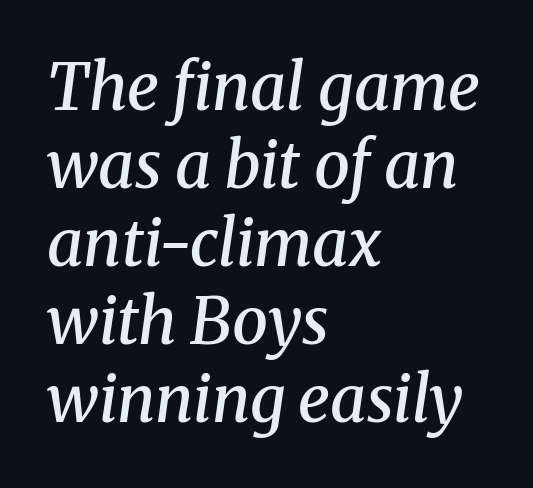
The image shows 64 px semibold serif type, italic (leaning right); set left-aligned, line spacing 1.22x, normal letter spacing, not underlined; medium stroke contrast and a medium x-height.
